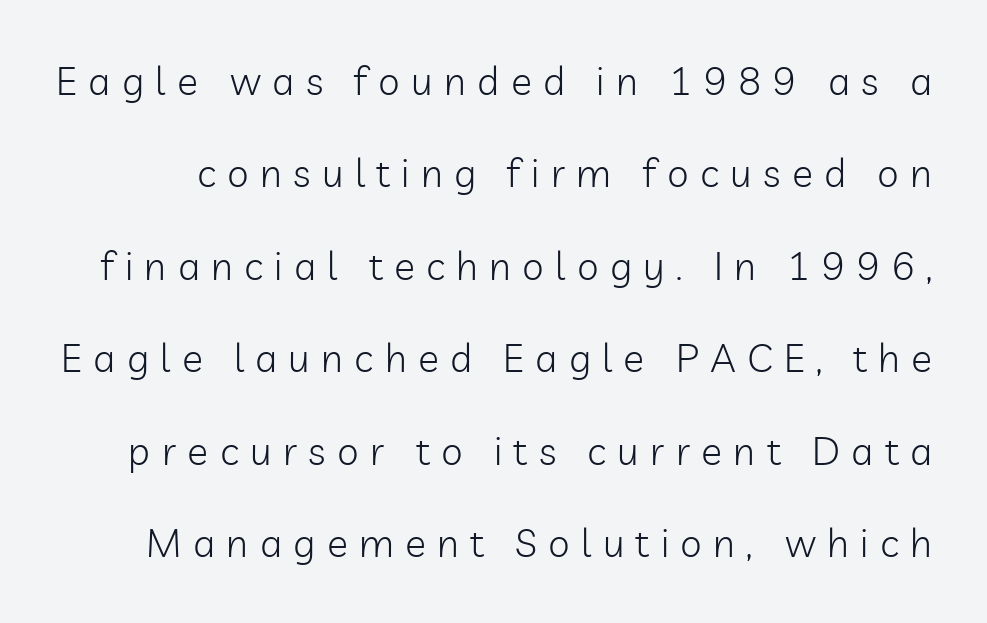
Nothing sits at the stroke ends, so this counts as sans-serif. Stroke thickness stays within the range of a standard reading face or lighter. Underline: absent. A typesetter would call this proportional, since set widths differ per character. The letters stand upright; this is a roman face.
